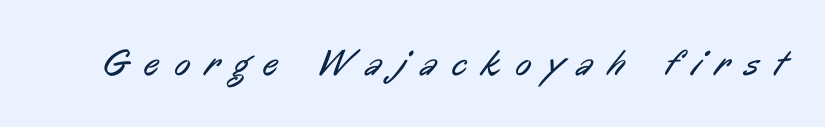
Do the characters align in a grid? No, the font is proportional. Just letters on the line, the space beneath them empty. The gaps between neighbouring characters are conspicuously large. Does the type have serifs? No, each stem ends abruptly. Heft: none added — not bold.
